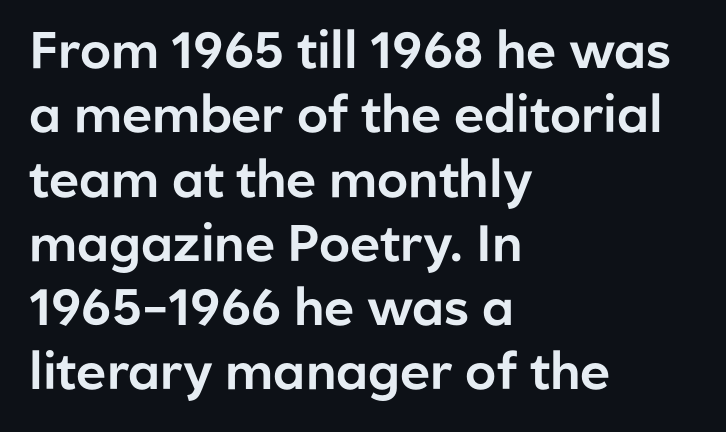
The image shows 51 px sans-serif type, upright; set left-aligned, normal line spacing (1.26x), normal letter spacing, not underlined; low stroke contrast and a medium x-height.
